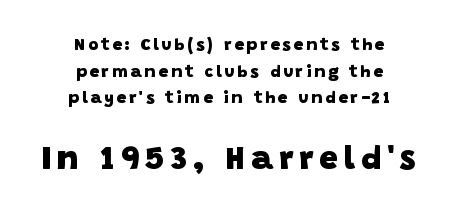
Q: Is the text bold? A: Yes.
Q: Is the typeface a serif or a sans-serif typeface? A: Sans-serif.
Q: Is the text underlined? A: No.
Q: How is the paragraph aligned? A: Centered.
Q: Is the spacing between lines tight, normal or loose? A: Normal.
Q: Which block of text is set in a larger size, the first (top) or the second (bottom)? A: The second (bottom) one.
Q: Width (condensed, normal, or wide)? A: Normal.
Q: Stroke contrast? A: Low.
Q: x-height? A: Large.
Q: Monospaced? A: No.
